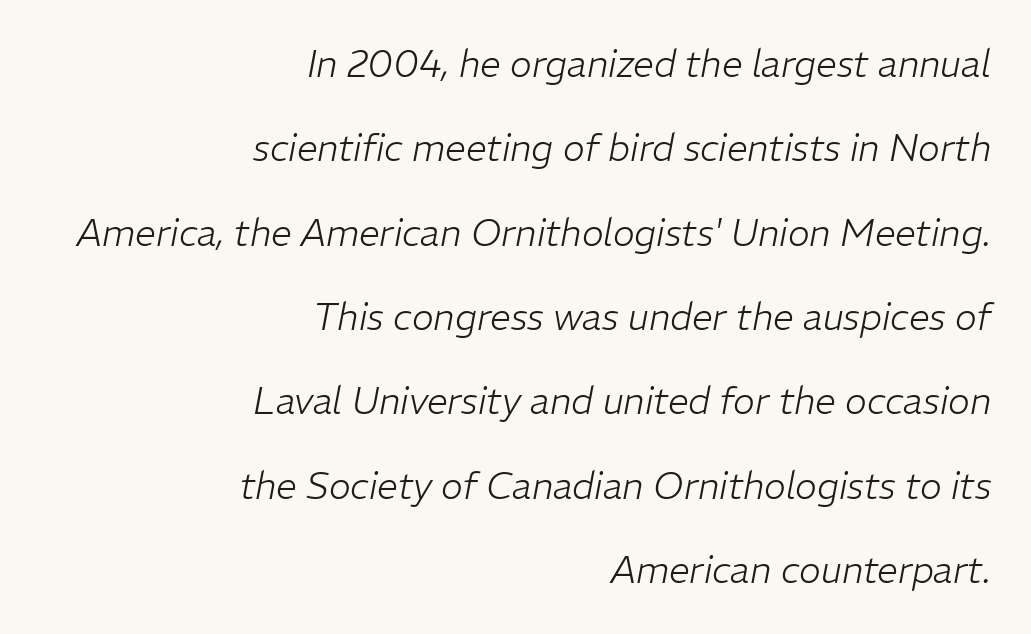
Underline: absent. Line ends are locked; line starts wander. Is the type slanted? Yes — the strokes lean at a clear angle. Default kerning and tracking; the words read as compact shapes. Notice the wide empty band between every row — that's loose leading.
